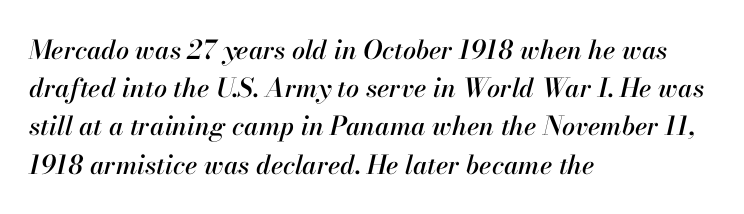
{"italic": "yes", "lean": "right", "slant_degrees": 13, "underline": "no", "align": "left", "line_spacing": "normal", "line_spacing_ratio": 1.47, "letter_spacing": "normal", "letter_spacing_em": 0.0, "glyph_px": 26}
